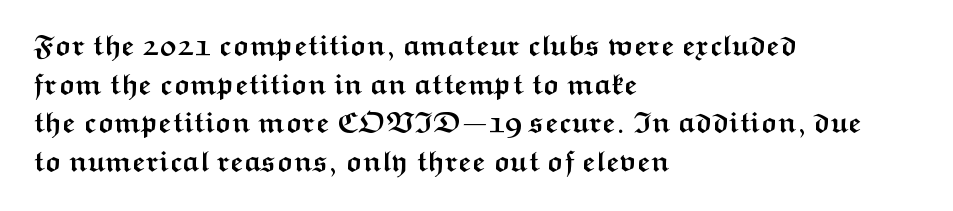
Q: Is the text bold? A: Yes.
Q: Is the text italic (slanted)? A: No, it is upright.
Q: Is the typeface a serif or a sans-serif typeface? A: Sans-serif.
Q: Is the text underlined? A: No.
Q: How is the paragraph aligned? A: Left-aligned.
Q: Is the spacing between letters normal or unusually wide? A: Normal.
Q: Is the spacing between lines tight, normal or loose? A: Normal.
Q: Width (condensed, normal, or wide)? A: Wide.
Q: Stroke contrast? A: Medium.
Q: x-height? A: Medium.
Q: Monospaced? A: No.
